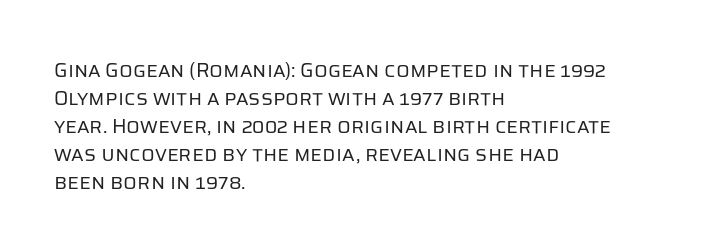
The image shows 20 px text type, upright; set left-aligned, normal line spacing (1.4x), normal letter spacing, not underlined.
